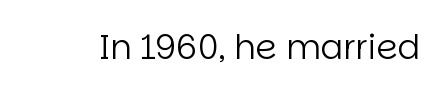
{"serif": "no", "italic": "no", "bold": "no", "weight": "regular", "width": "normal", "stroke_contrast": "low", "x_height": "large", "monospaced": "no", "underline": "no", "letter_spacing": "normal", "letter_spacing_em": 0.0, "glyph_px": 34}
